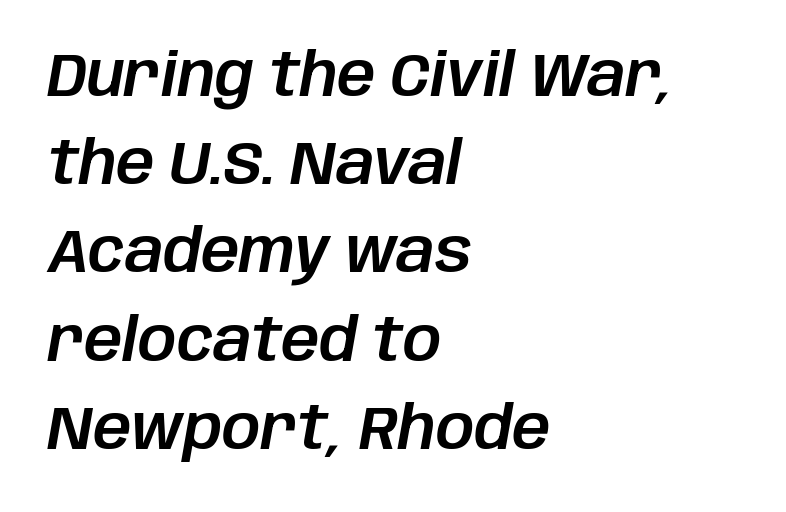
{"italic": "yes", "lean": "right", "slant_degrees": 10, "width": "normal", "stroke_contrast": "low", "x_height": "large", "monospaced": "no", "underline": "no", "align": "left", "line_spacing": "normal", "line_spacing_ratio": 1.47, "letter_spacing": "normal", "letter_spacing_em": 0.0, "glyph_px": 60}
